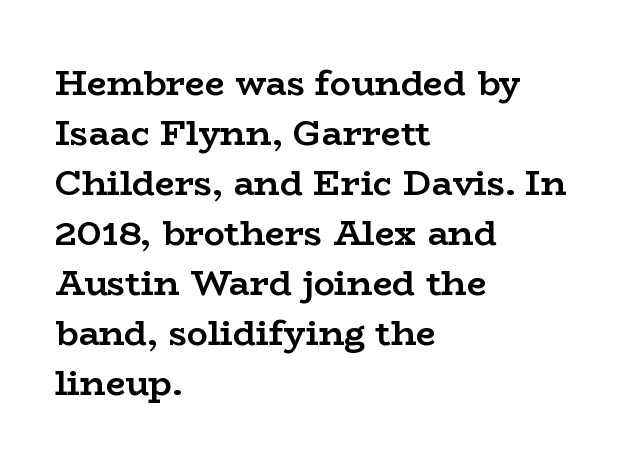
{"serif": "yes", "italic": "no", "bold": "yes", "weight": "semibold", "width": "wide", "stroke_contrast": "low", "x_height": "medium", "monospaced": "no", "underline": "no", "align": "left", "line_spacing": "normal", "line_spacing_ratio": 1.43, "letter_spacing": "normal", "letter_spacing_em": 0.0, "glyph_px": 35}
